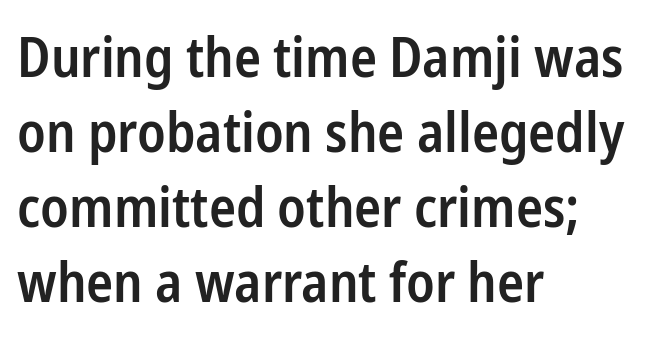
Spacing between characters is what you'd get straight out of the box. Quick note: not italic, upright. Vertical spacing — default. Proportional: the letters do not fall into vertical columns.
